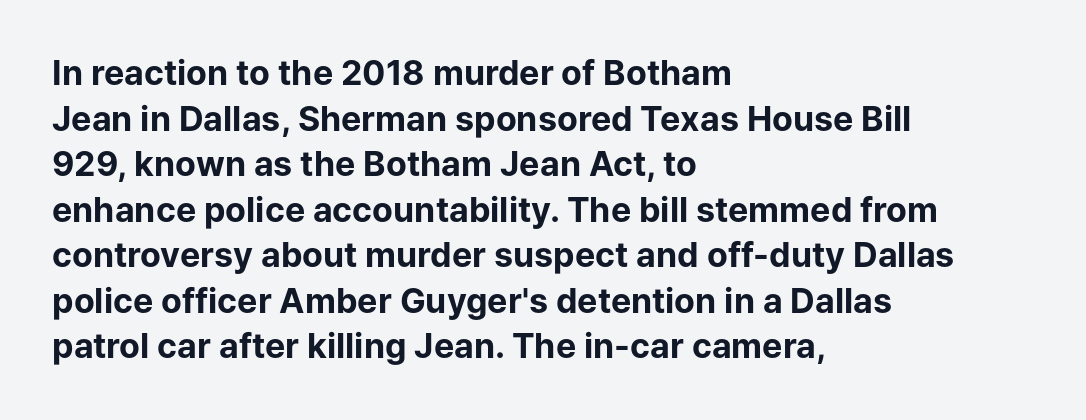
Q: Is the text bold? A: Yes.
Q: Is the text italic (slanted)? A: No, it is upright.
Q: Is the typeface a serif or a sans-serif typeface? A: Sans-serif.
Q: Is the text underlined? A: No.
Q: How is the paragraph aligned? A: Left-aligned.
Q: Is the spacing between letters normal or unusually wide? A: Normal.
Q: Is the spacing between lines tight, normal or loose? A: Normal.
Q: Width (condensed, normal, or wide)? A: Normal.
Q: Stroke contrast? A: Low.
Q: x-height? A: Medium.
Q: Monospaced? A: No.
